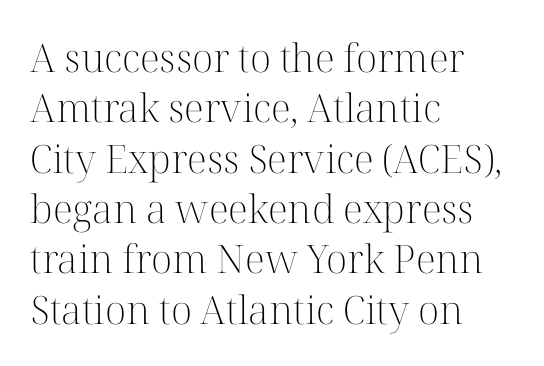
The image shows 39 px light serif type, upright; set left-aligned, normal line spacing (1.29x), normal letter spacing, not underlined; high stroke contrast and a medium x-height.
